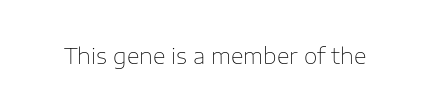
{"italic": "no", "bold": "no", "underline": "no", "letter_spacing": "normal", "letter_spacing_em": 0.0, "glyph_px": 22}
